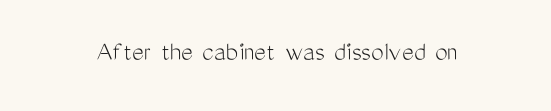
{"serif": "no", "italic": "no", "bold": "no", "weight": "light", "width": "condensed", "stroke_contrast": "medium", "x_height": "medium", "monospaced": "no", "underline": "no", "letter_spacing": "normal", "letter_spacing_em": 0.0, "glyph_px": 28}
